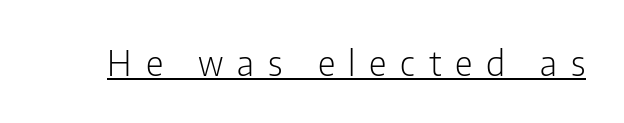
Q: Is the text bold? A: No.
Q: Is the text italic (slanted)? A: No, it is upright.
Q: Is the typeface a serif or a sans-serif typeface? A: Sans-serif.
Q: Is the text underlined? A: Yes.
Q: Is the spacing between letters normal or unusually wide? A: Unusually wide.
Q: Width (condensed, normal, or wide)? A: Condensed.
Q: Stroke contrast? A: Low.
Q: x-height? A: Medium.
Q: Monospaced? A: No.
